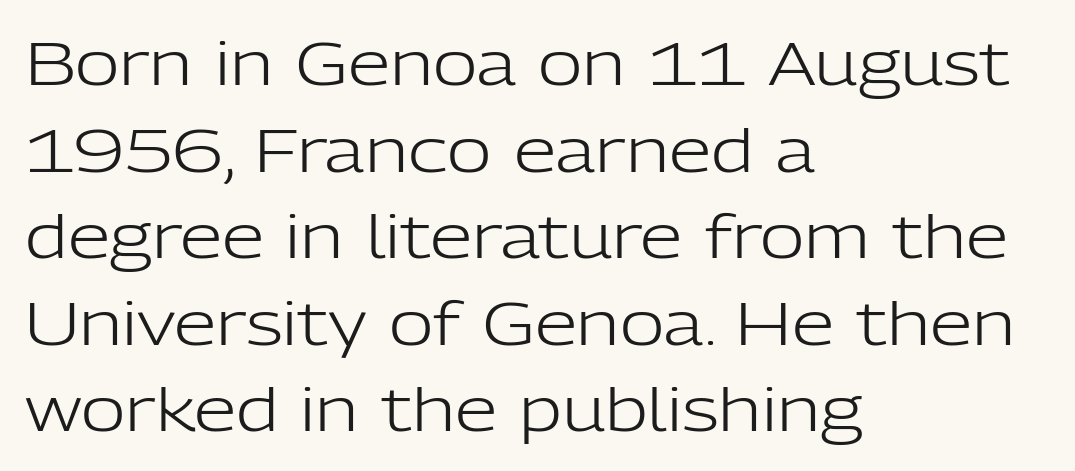
Q: Is the text bold? A: No.
Q: Is the text italic (slanted)? A: No, it is upright.
Q: Is the typeface a serif or a sans-serif typeface? A: Sans-serif.
Q: Is the text underlined? A: No.
Q: How is the paragraph aligned? A: Left-aligned.
Q: Is the spacing between letters normal or unusually wide? A: Normal.
Q: Is the spacing between lines tight, normal or loose? A: Normal.
Q: Width (condensed, normal, or wide)? A: Normal.
Q: Stroke contrast? A: Low.
Q: x-height? A: Medium.
Q: Monospaced? A: No.
